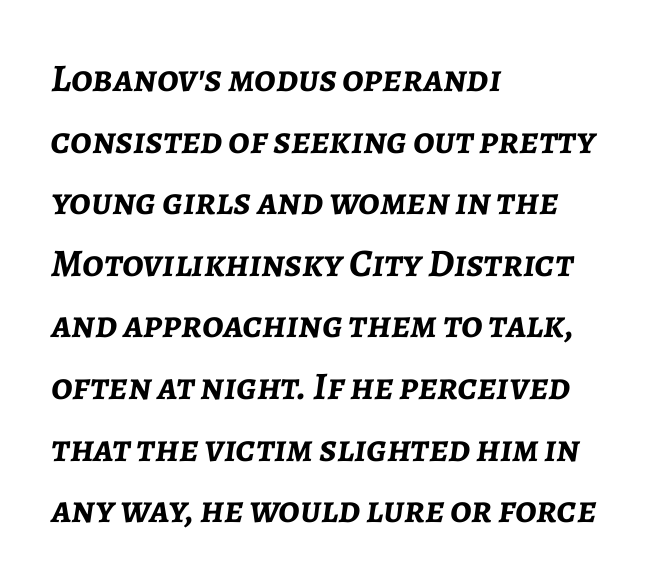
The image shows 39 px semibold type, italic (leaning right); set left-aligned, normal line spacing (1.58x), normal letter spacing, not underlined; low stroke contrast and a medium x-height.
